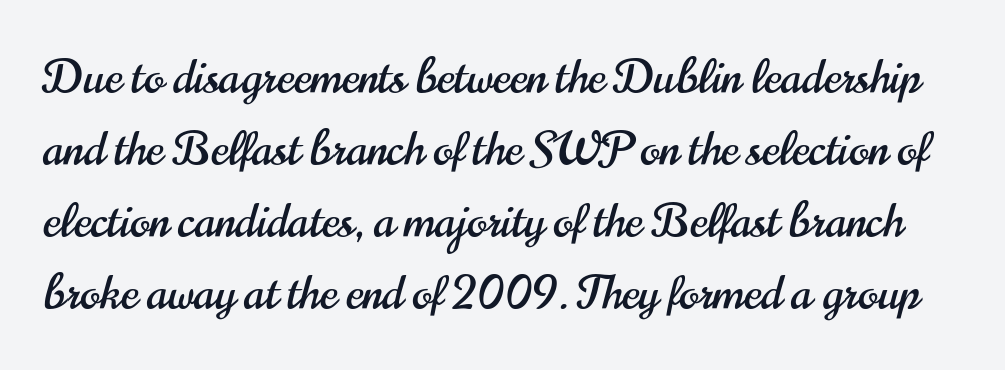
The block of text has a typical density, with ordinary space between rows. Observe the absence of serifs on each vertical stroke in this sample. Lines of text with bare space underneath.
